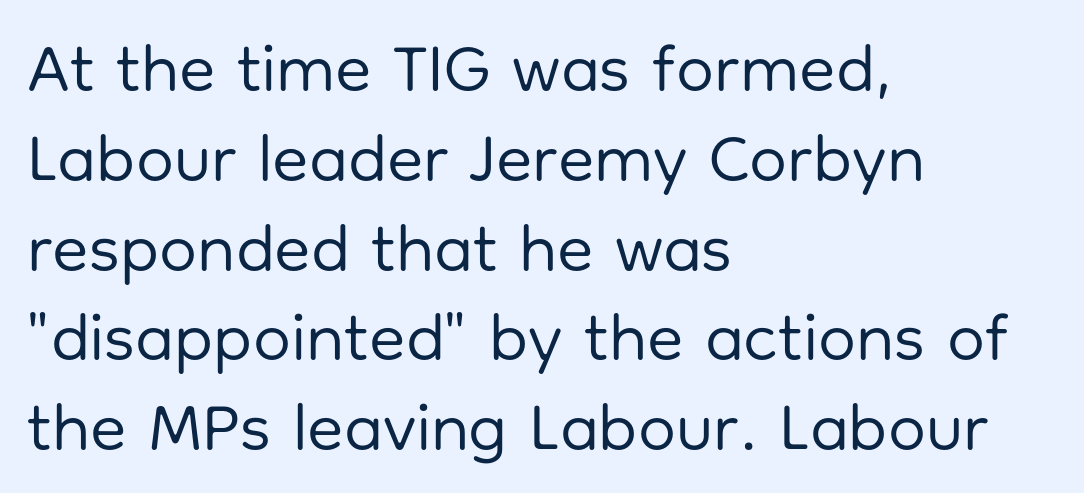
Q: Is the text bold? A: No.
Q: Is the text italic (slanted)? A: No, it is upright.
Q: Is the typeface a serif or a sans-serif typeface? A: Sans-serif.
Q: Is the text underlined? A: No.
Q: How is the paragraph aligned? A: Left-aligned.
Q: Is the spacing between letters normal or unusually wide? A: Normal.
Q: Is the spacing between lines tight, normal or loose? A: Normal.
Q: Width (condensed, normal, or wide)? A: Normal.
Q: Stroke contrast? A: Low.
Q: x-height? A: Medium.
Q: Monospaced? A: No.
